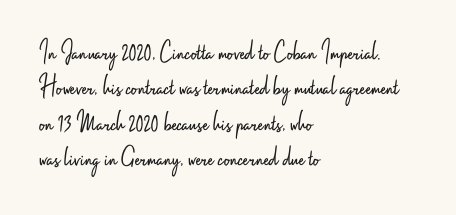
Typographically, this falls in the sans-serif category. The gaps between neighbouring characters are ordinary and unremarkable. Does the copy run flush right? No — it runs flush left. Caption: face not bold, strokes unweighted. Varying glyph widths throughout — classic text-font behaviour. The strip under each line holds only bare page.
